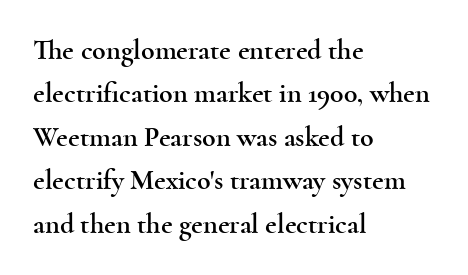
The image shows 28 px wide serif type, upright; set left-aligned, normal line spacing (1.55x), normal letter spacing, not underlined; a small x-height.
